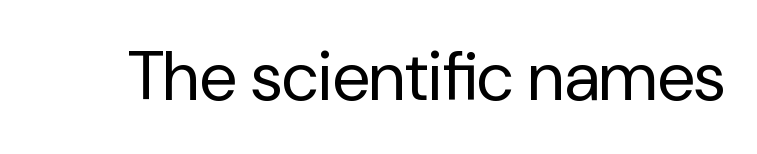
Q: Is the text bold? A: No.
Q: Is the text italic (slanted)? A: No, it is upright.
Q: Is the typeface a serif or a sans-serif typeface? A: Sans-serif.
Q: Is the text underlined? A: No.
Q: Is the spacing between letters normal or unusually wide? A: Normal.
Q: Width (condensed, normal, or wide)? A: Normal.
Q: Stroke contrast? A: Low.
Q: x-height? A: Medium.
Q: Monospaced? A: No.
